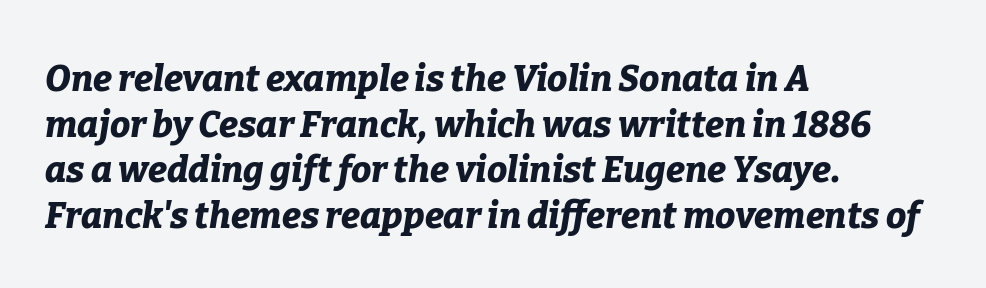
Line starts are locked; line ends wander. The sample has been set heavy, in full bold. This rendering leaves character spacing at its baseline value. A clean baseline with only descenders dipping below it. Evenly set lines give the paragraph a standard silhouette.
